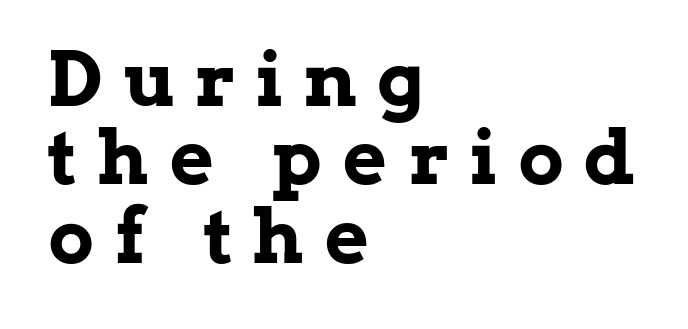
{"serif": "yes", "italic": "no", "bold": "yes", "weight": "bold", "width": "normal", "stroke_contrast": "low", "x_height": "medium", "monospaced": "no", "underline": "no", "align": "left", "line_spacing": "tight", "line_spacing_ratio": 1.03, "letter_spacing": "wide", "letter_spacing_em": 0.28, "glyph_px": 76}
